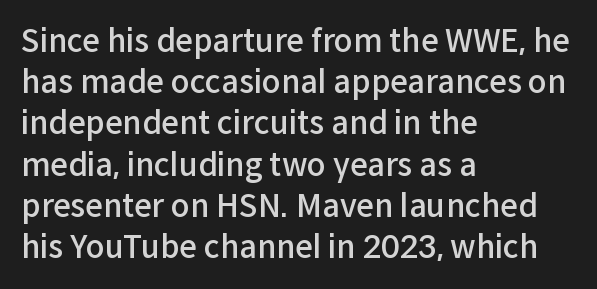
A typesetter would call this proportional, since set widths differ per character. The glyphs are unaccompanied by any horizontal stroke below them. This rendering uses left alignment, leaving the right contour irregular. This is the in-between weight designers call semibold or demi. Is there much room between lines? A standard amount, neither cramped nor airy. This sample uses an upright cut, with every glyph sitting square on the baseline.
